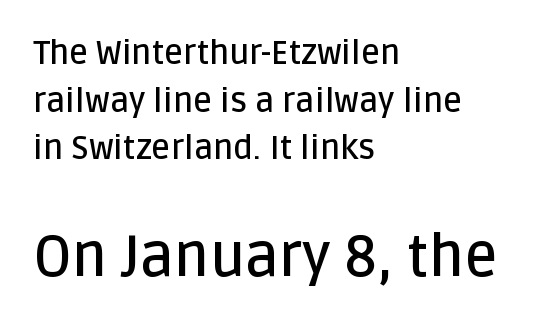
Q: Is the text bold? A: Semi-bold.
Q: Is the text italic (slanted)? A: No, it is upright.
Q: Is the typeface a serif or a sans-serif typeface? A: Sans-serif.
Q: Is the text underlined? A: No.
Q: How is the paragraph aligned? A: Left-aligned.
Q: Is the spacing between letters normal or unusually wide? A: Normal.
Q: Is the spacing between lines tight, normal or loose? A: Normal.
Q: Which block of text is set in a larger size, the first (top) or the second (bottom)? A: The second (bottom) one.
Q: Width (condensed, normal, or wide)? A: Normal.
Q: Stroke contrast? A: Low.
Q: x-height? A: Large.
Q: Monospaced? A: No.
